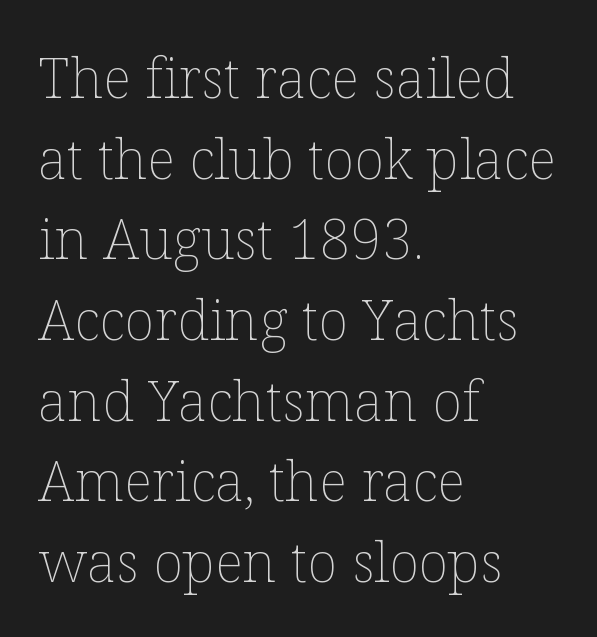
Q: Is the text bold? A: No.
Q: Is the text italic (slanted)? A: No, it is upright.
Q: Is the text underlined? A: No.
Q: How is the paragraph aligned? A: Left-aligned.
Q: Is the spacing between letters normal or unusually wide? A: Normal.
Q: Is the spacing between lines tight, normal or loose? A: Normal.
Q: Width (condensed, normal, or wide)? A: Normal.
Q: Stroke contrast? A: Low.
Q: x-height? A: Medium.
Q: Monospaced? A: No.
